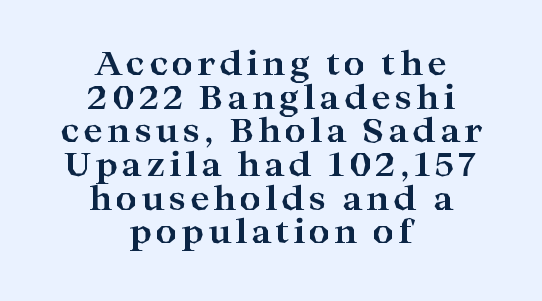
A typesetter would label this face a serif. Emphasis by weight is at full strength: bold. Characters remain perfectly vertical along every line. Short and long lines alike share a common midpoint.
